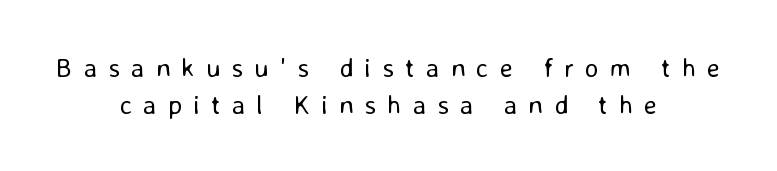
Q: Is the text bold? A: No.
Q: Is the text italic (slanted)? A: No, it is upright.
Q: Is the text underlined? A: No.
Q: How is the paragraph aligned? A: Centered.
Q: Is the spacing between letters normal or unusually wide? A: Unusually wide.
Q: Is the spacing between lines tight, normal or loose? A: Normal.
